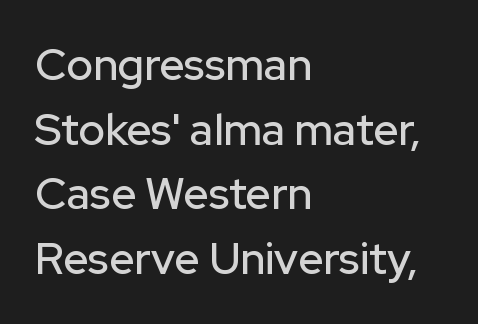
This sample has the flowing, uneven cadence of proportional lettering. Examine the stroke ends and you'll find no serifs. These lines are set flush left with a ragged right edge. A clean baseline with only descenders dipping below it. What stands out about the letter spacing? Nothing — it is the standard amount.
